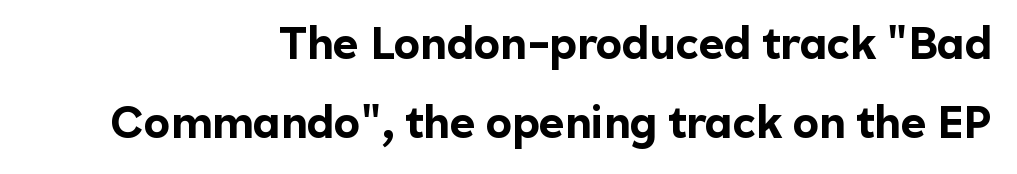
Q: Is the text bold? A: Yes.
Q: Is the text italic (slanted)? A: No, it is upright.
Q: Is the typeface a serif or a sans-serif typeface? A: Sans-serif.
Q: Is the text underlined? A: No.
Q: How is the paragraph aligned? A: Right-aligned.
Q: Is the spacing between letters normal or unusually wide? A: Normal.
Q: Width (condensed, normal, or wide)? A: Normal.
Q: x-height? A: Medium.
Q: Monospaced? A: No.
